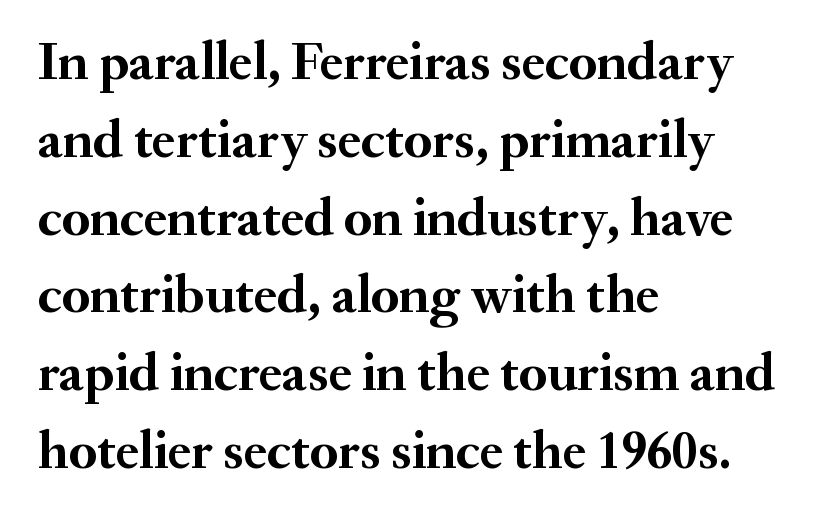
The image shows 54 px semibold serif type, upright; set left-aligned, normal line spacing (1.44x), normal letter spacing, not underlined; medium stroke contrast and a small x-height.
